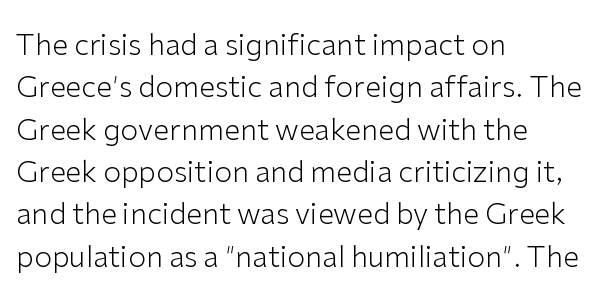
These glyphs show unthickened strokes, regular width or finer. Note the varied advance widths — an 'i' is clearly narrower than an 'm'. In terms of letterspacing, this is plain default setting. When letters stand straight like this, we call the style roman or upright. These lines are set flush left with a ragged right edge.
